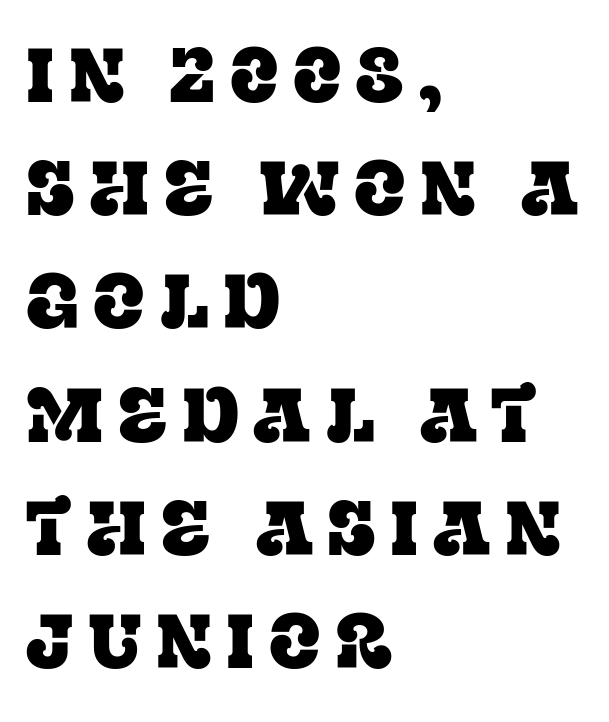
Q: Is the text italic (slanted)? A: No, it is upright.
Q: Is the typeface a serif or a sans-serif typeface? A: Serif.
Q: Is the text underlined? A: No.
Q: How is the paragraph aligned? A: Left-aligned.
Q: Is the spacing between lines tight, normal or loose? A: Normal.
Q: Width (condensed, normal, or wide)? A: Normal.
Q: Stroke contrast? A: Low.
Q: x-height? A: Large.
Q: Monospaced? A: No.
